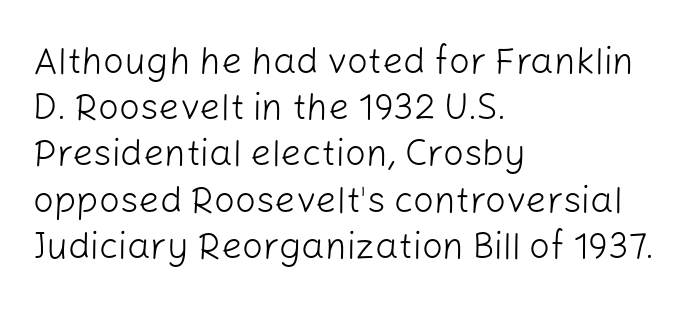
Nope, no serifs anywhere on these letters. Line spacing here is normal. The zone under the glyphs is completely vacant. Is the type heavy? It reads as light-to-regular instead. The lines in this sample share a left origin and differ only in where they stop.
